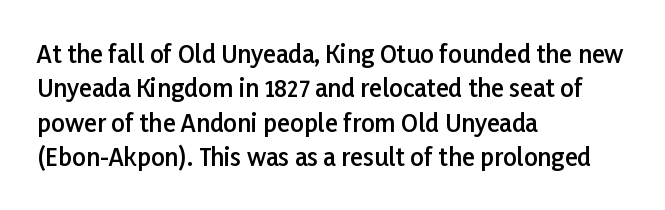
Q: Is the text bold? A: Semi-bold.
Q: Is the text italic (slanted)? A: No, it is upright.
Q: Is the text underlined? A: No.
Q: How is the paragraph aligned? A: Left-aligned.
Q: Is the spacing between letters normal or unusually wide? A: Normal.
Q: Is the spacing between lines tight, normal or loose? A: Normal.
